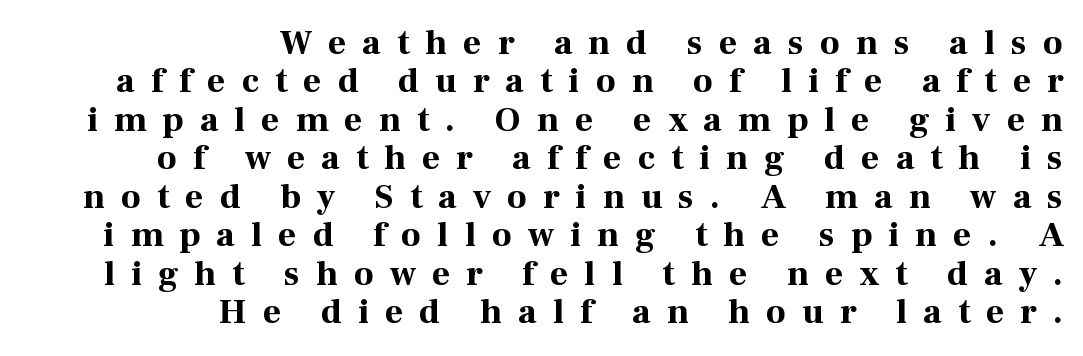
Q: Is the text bold? A: Yes.
Q: Is the text italic (slanted)? A: No, it is upright.
Q: Is the typeface a serif or a sans-serif typeface? A: Serif.
Q: Is the text underlined? A: No.
Q: How is the paragraph aligned? A: Right-aligned.
Q: Is the spacing between letters normal or unusually wide? A: Unusually wide.
Q: Is the spacing between lines tight, normal or loose? A: Tight.
Q: Width (condensed, normal, or wide)? A: Normal.
Q: Stroke contrast? A: High.
Q: x-height? A: Medium.
Q: Monospaced? A: No.
